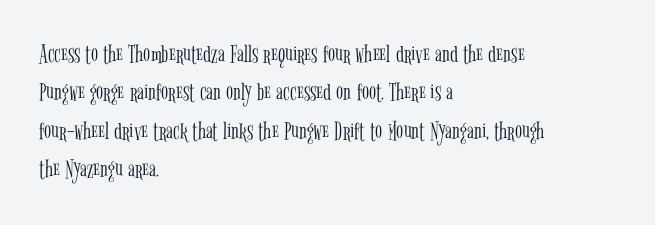
The image shows 26 px text type, upright; set left-aligned, normal line spacing (1.48x), normal letter spacing, not underlined.
